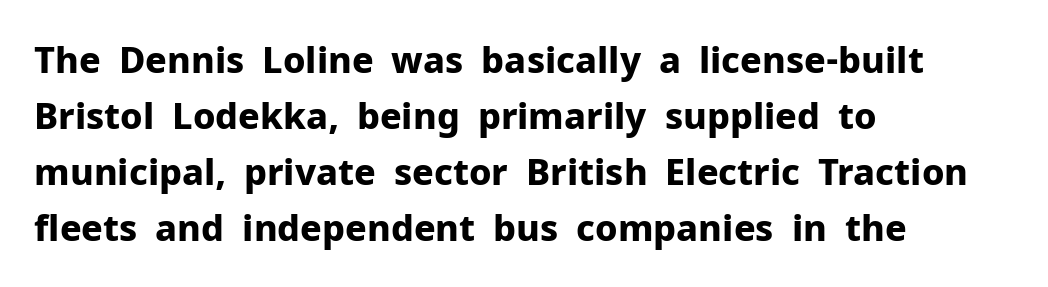
The image shows 36 px bold sans-serif type, upright; set left-aligned, normal line spacing (1.56x), normal letter spacing, not underlined; low stroke contrast and a medium x-height.
